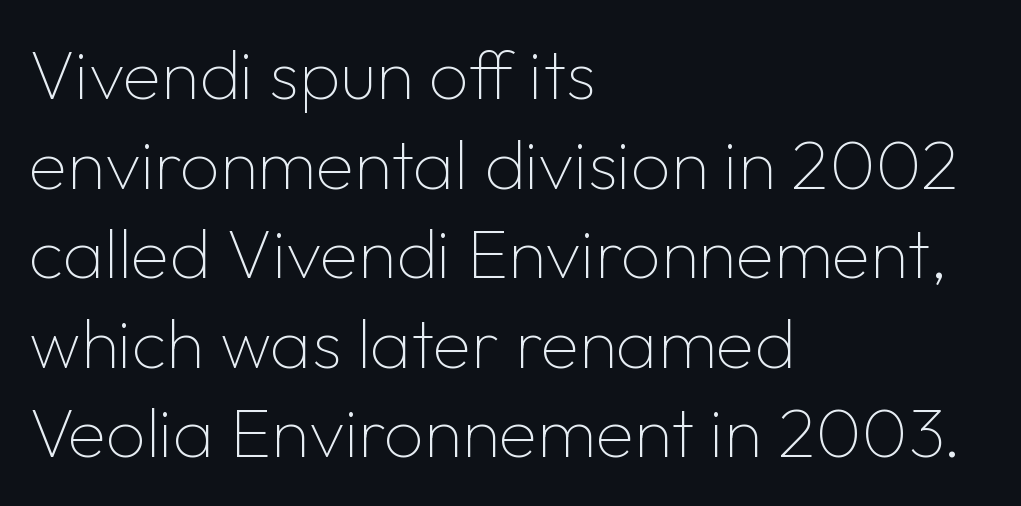
No letter is thick-stroked: the sample isn't bold. Evenly set lines give the paragraph a standard silhouette. You could call the tracking neutral — neither tight nor loose. The letters stand upright; this is a roman face.
